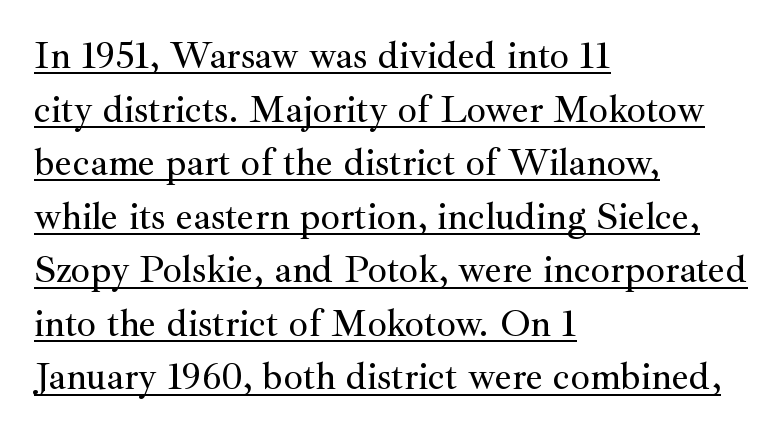
Q: Is the text italic (slanted)? A: No, it is upright.
Q: Is the typeface a serif or a sans-serif typeface? A: Serif.
Q: Is the text underlined? A: Yes.
Q: How is the paragraph aligned? A: Left-aligned.
Q: Is the spacing between letters normal or unusually wide? A: Normal.
Q: Is the spacing between lines tight, normal or loose? A: Normal.
Q: Width (condensed, normal, or wide)? A: Normal.
Q: Stroke contrast? A: Medium.
Q: x-height? A: Small.
Q: Monospaced? A: No.
